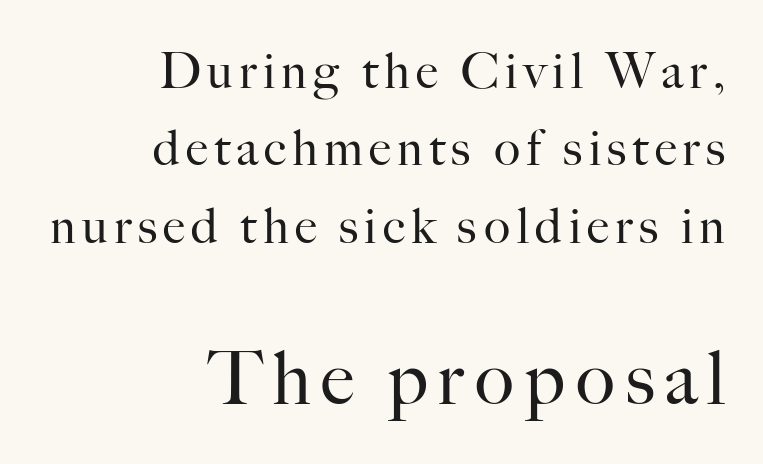
The image shows 74 px regular-weight serif type, upright; set right-aligned, normal line spacing (1.58x), not underlined; the second (bottom) block is 1.51x larger; high stroke contrast and a small x-height.
